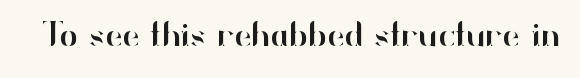
Posture: straight, roman, zero tilt. Regarding serifs, this sample does without them. Varying glyph widths throughout — classic text-font behaviour. Rule under the text: the space is simply empty. The type is set solid horizontally, with unmodified tracking.
